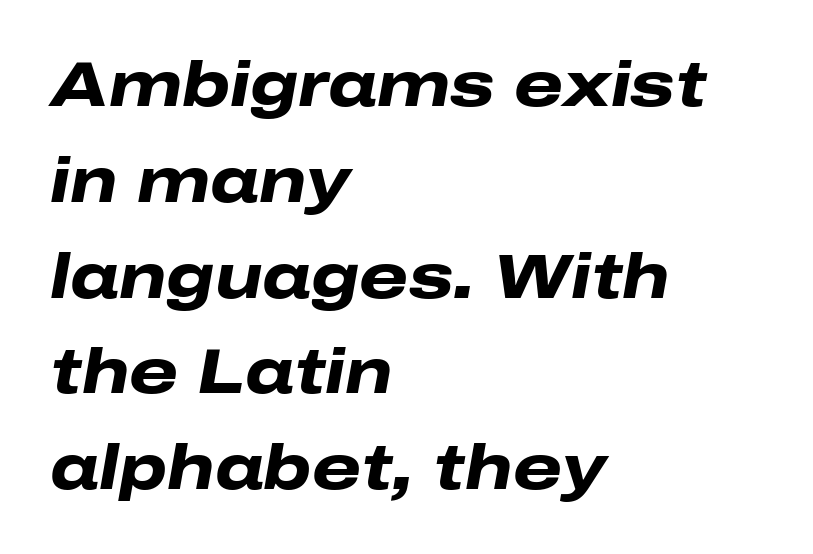
{"italic": "yes", "lean": "right", "slant_degrees": 10, "bold": "yes", "weight": "heavy", "width": "wide", "stroke_contrast": "low", "x_height": "medium", "monospaced": "no", "underline": "no", "align": "left", "line_spacing": "normal", "line_spacing_ratio": 1.52, "letter_spacing": "normal", "letter_spacing_em": 0.0, "glyph_px": 63}
